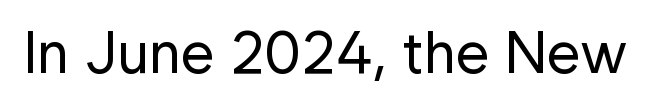
Q: Is the text bold? A: No.
Q: Is the text italic (slanted)? A: No, it is upright.
Q: Is the typeface a serif or a sans-serif typeface? A: Sans-serif.
Q: Is the text underlined? A: No.
Q: Is the spacing between letters normal or unusually wide? A: Normal.
Q: Width (condensed, normal, or wide)? A: Normal.
Q: Stroke contrast? A: Low.
Q: x-height? A: Medium.
Q: Monospaced? A: No.
